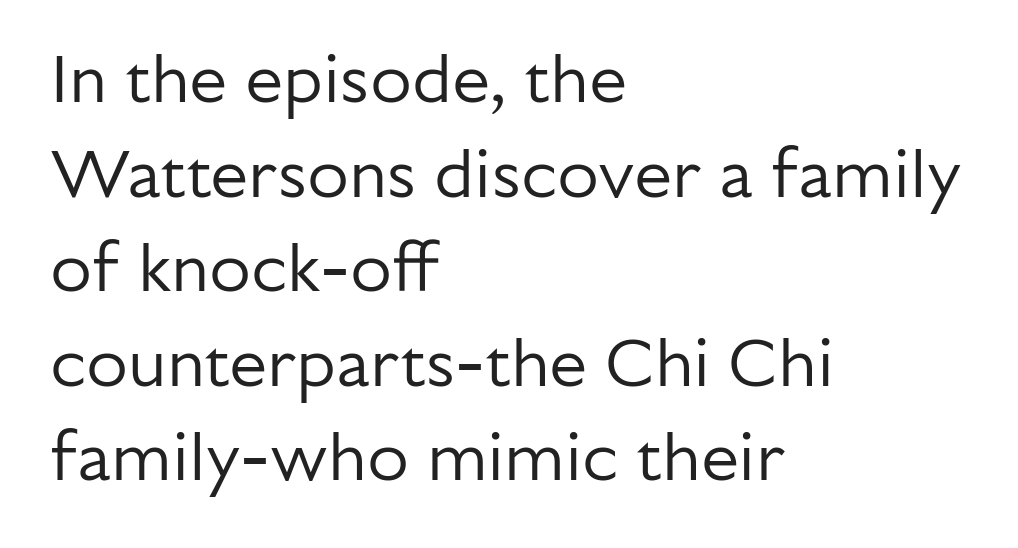
The image shows 68 px regular-weight sans-serif type, upright; set left-aligned, normal line spacing (1.39x), normal letter spacing, not underlined; low stroke contrast and a medium x-height.
